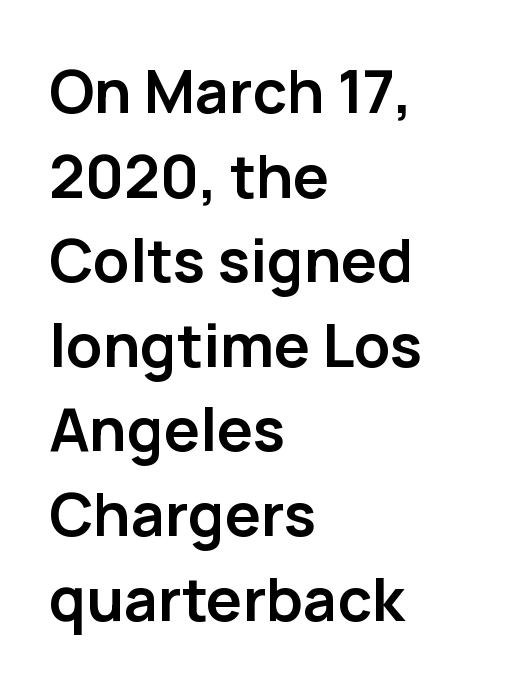
Layout note: lines flush left. Thick stems and heavy bowls — unmistakably bold. You can tell it's not italic because the verticals are truly vertical. The font family rendered here belongs to the sans-serif group. The rendering uses a moderate line-height, typical for paragraphs. The letters sit at their default tracking, neither squeezed nor spread.
